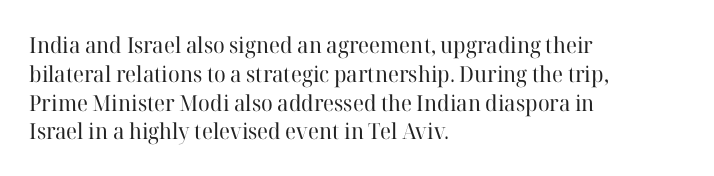
Q: Is the text bold? A: No.
Q: Is the text italic (slanted)? A: No, it is upright.
Q: Is the text underlined? A: No.
Q: How is the paragraph aligned? A: Left-aligned.
Q: Is the spacing between letters normal or unusually wide? A: Normal.
Q: Is the spacing between lines tight, normal or loose? A: Normal.
